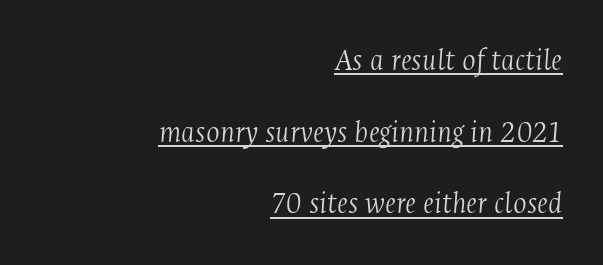
Q: Is the text bold? A: No.
Q: Is the text italic (slanted)? A: Yes, it leans right by about 4 degrees.
Q: Is the typeface a serif or a sans-serif typeface? A: Serif.
Q: Is the text underlined? A: Yes.
Q: How is the paragraph aligned? A: Right-aligned.
Q: Is the spacing between letters normal or unusually wide? A: Normal.
Q: Is the spacing between lines tight, normal or loose? A: Loose.
Q: Width (condensed, normal, or wide)? A: Condensed.
Q: Stroke contrast? A: Medium.
Q: x-height? A: Medium.
Q: Monospaced? A: No.
